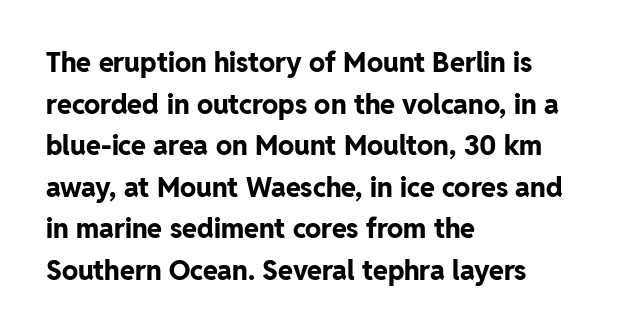
Q: Is the text bold? A: Yes.
Q: Is the text italic (slanted)? A: No, it is upright.
Q: Is the text underlined? A: No.
Q: How is the paragraph aligned? A: Left-aligned.
Q: Is the spacing between letters normal or unusually wide? A: Normal.
Q: Is the spacing between lines tight, normal or loose? A: Normal.
